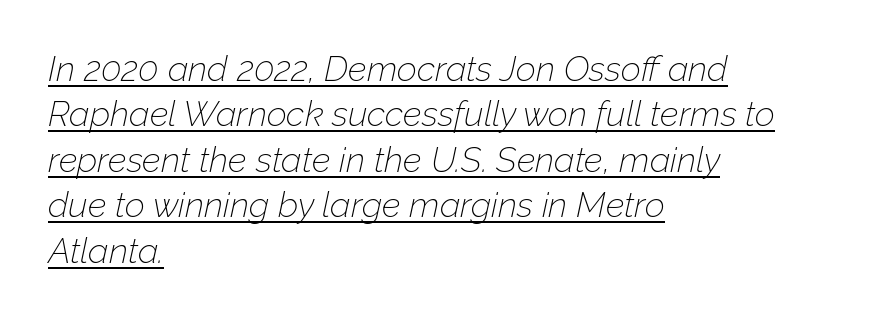
{"italic": "yes", "lean": "right", "slant_degrees": 12, "bold": "no", "weight": "thin", "width": "normal", "stroke_contrast": "low", "x_height": "medium", "monospaced": "no", "underline": "yes", "align": "left", "line_spacing": "normal", "line_spacing_ratio": 1.3, "letter_spacing": "normal", "letter_spacing_em": 0.0, "glyph_px": 35}
